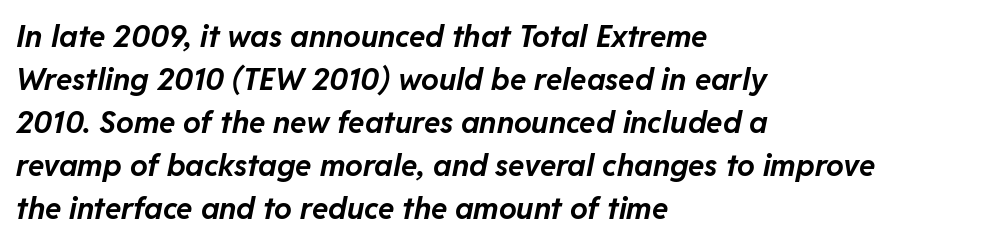
{"italic": "yes", "lean": "right", "slant_degrees": 11, "bold": "yes", "weight": "bold", "width": "normal", "stroke_contrast": "low", "x_height": "medium", "monospaced": "no", "underline": "no", "align": "left", "line_spacing": "normal", "line_spacing_ratio": 1.43, "letter_spacing": "normal", "letter_spacing_em": 0.0, "glyph_px": 30}
